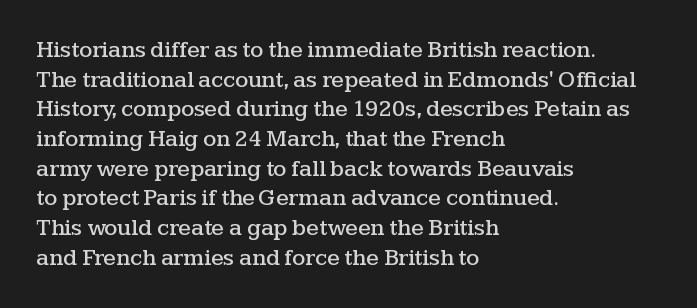
The image shows 23 px text type, upright; set left-aligned, normal line spacing (1.29x), normal letter spacing, not underlined.
